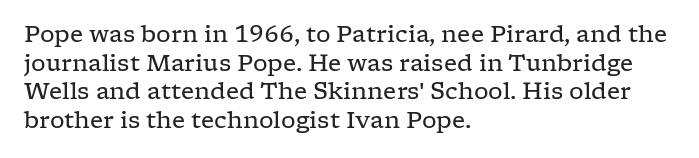
Beneath every word, the page is bare. On a weight scale, this lands at 450 or below. Look at the tracking — it's just the regular setting, nothing added. The typesetter chose a ragged-right arrangement here. Upright lettering throughout.
